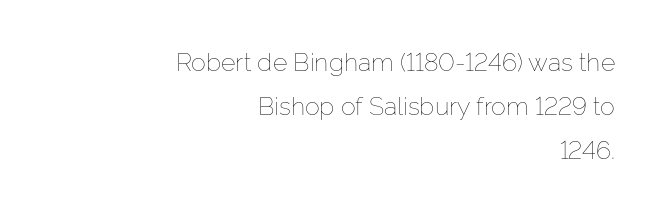
Short and long lines alike share a common ending point at right. The specimen omits any rule beneath the text block's lines. No extra ink here — the face is not bold. Spacing between characters is what you'd get straight out of the box. If you drew a line through each stem, it would be perfectly vertical.
